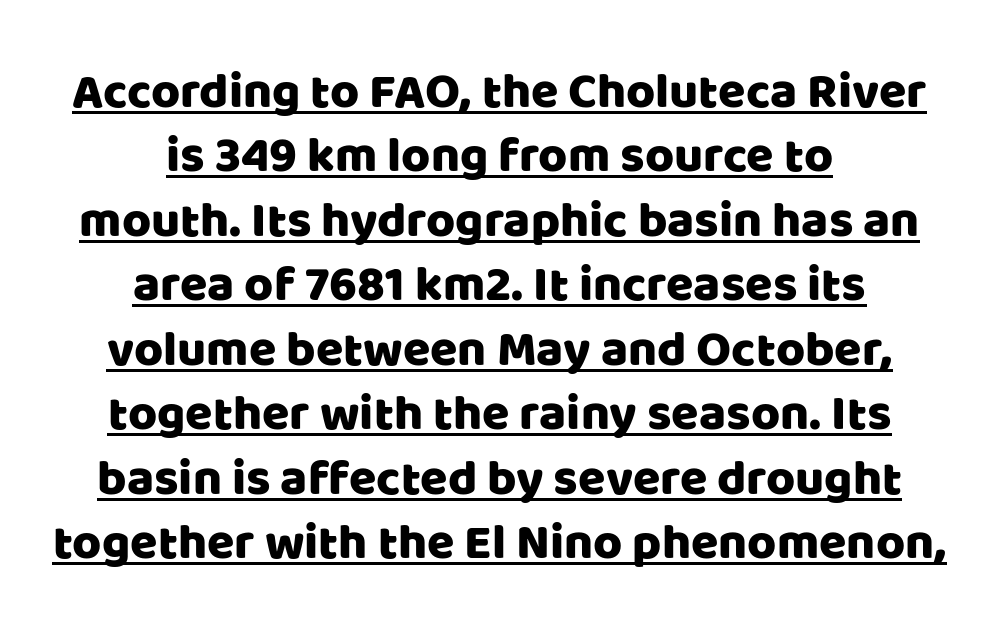
Line starts and ends both wander, symmetrically. No italicization has been applied; the sample stays upright. Default kerning and tracking; the words read as compact shapes. Typographically, this falls in the sans-serif category. These lines are rendered in a variable-pitch font. Notice how a bar underscores the lettering throughout.
